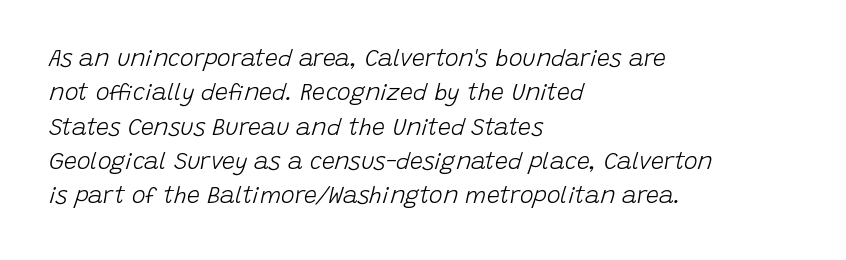
The image shows 23 px text type, italic (leaning right); set left-aligned, normal line spacing (1.49x), normal letter spacing, not underlined.
